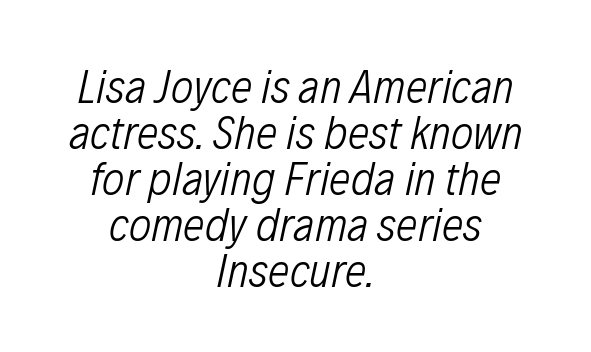
{"italic": "yes", "lean": "right", "slant_degrees": 12, "bold": "no", "weight": "light", "width": "condensed", "stroke_contrast": "low", "x_height": "medium", "monospaced": "no", "underline": "no", "align": "center", "line_spacing": "tight", "line_spacing_ratio": 0.96, "letter_spacing": "normal", "letter_spacing_em": 0.0, "glyph_px": 48}
